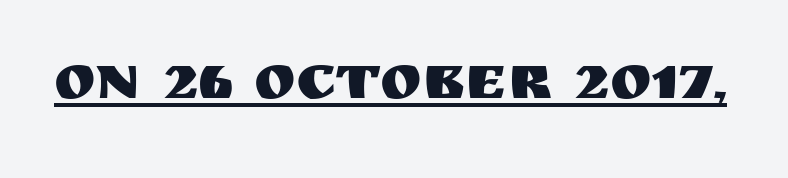
Q: Is the text italic (slanted)? A: No, it is upright.
Q: Is the typeface a serif or a sans-serif typeface? A: Sans-serif.
Q: Is the text underlined? A: Yes.
Q: Is the spacing between letters normal or unusually wide? A: Normal.
Q: Width (condensed, normal, or wide)? A: Normal.
Q: Stroke contrast? A: Medium.
Q: x-height? A: Large.
Q: Monospaced? A: No.
